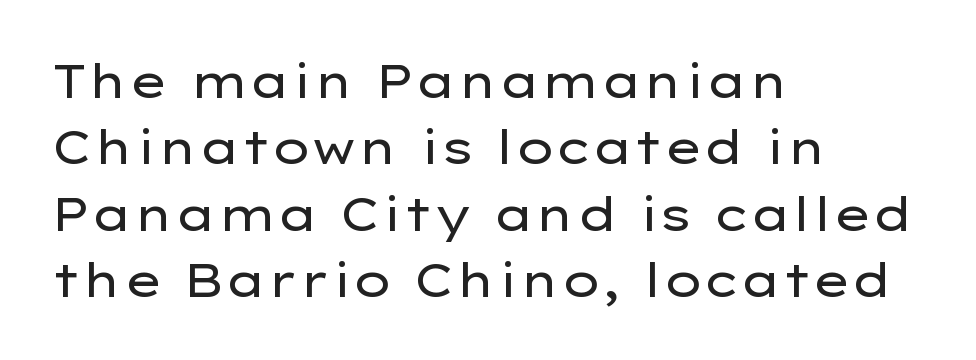
Q: Is the text bold? A: No.
Q: Is the text italic (slanted)? A: No, it is upright.
Q: Is the typeface a serif or a sans-serif typeface? A: Sans-serif.
Q: Is the text underlined? A: No.
Q: How is the paragraph aligned? A: Left-aligned.
Q: Is the spacing between letters normal or unusually wide? A: Normal.
Q: Is the spacing between lines tight, normal or loose? A: Normal.
Q: Width (condensed, normal, or wide)? A: Wide.
Q: Stroke contrast? A: Low.
Q: x-height? A: Medium.
Q: Monospaced? A: No.
